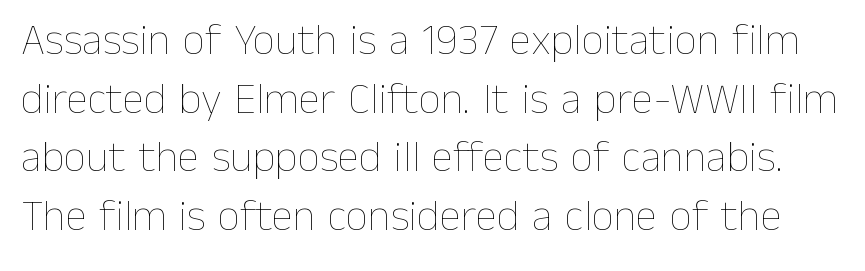
The rows are spaced the way most documents space them. A clean baseline with only descenders dipping below it. Stems and bowls with no extra thickness — not bold. The rendering uses natural spacing where letterforms have individual widths. Characters remain perfectly vertical along every line.
